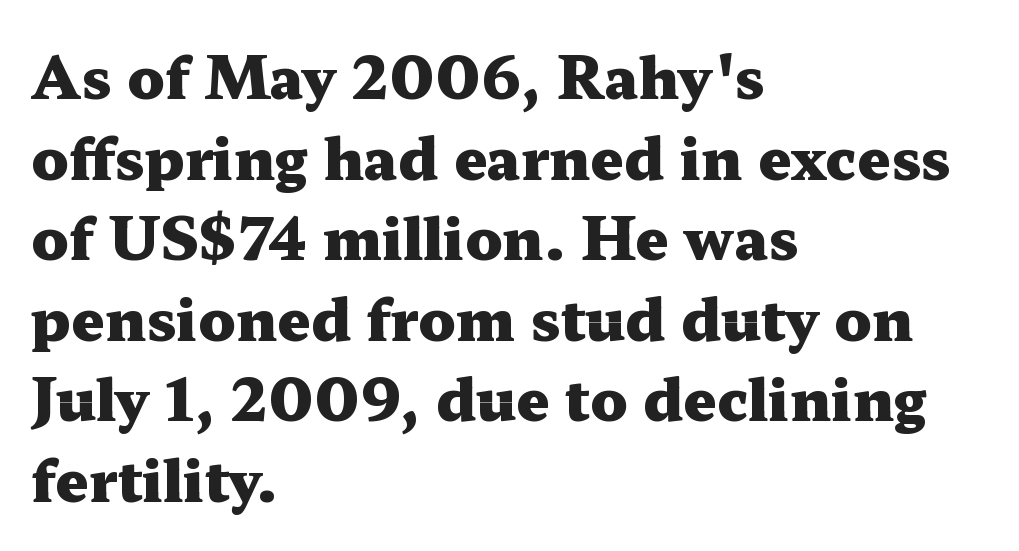
Q: Is the text bold? A: Yes.
Q: Is the text italic (slanted)? A: No, it is upright.
Q: Is the typeface a serif or a sans-serif typeface? A: Serif.
Q: Is the text underlined? A: No.
Q: How is the paragraph aligned? A: Left-aligned.
Q: Is the spacing between letters normal or unusually wide? A: Normal.
Q: Is the spacing between lines tight, normal or loose? A: Normal.
Q: Width (condensed, normal, or wide)? A: Wide.
Q: Stroke contrast? A: Medium.
Q: x-height? A: Medium.
Q: Monospaced? A: No.
